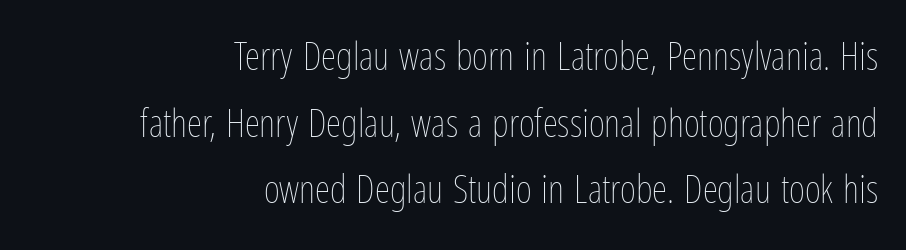
Q: Is the text bold? A: No.
Q: Is the text italic (slanted)? A: No, it is upright.
Q: Is the text underlined? A: No.
Q: How is the paragraph aligned? A: Right-aligned.
Q: Is the spacing between letters normal or unusually wide? A: Normal.
Q: Width (condensed, normal, or wide)? A: Condensed.
Q: Stroke contrast? A: Low.
Q: x-height? A: Medium.
Q: Monospaced? A: No.
